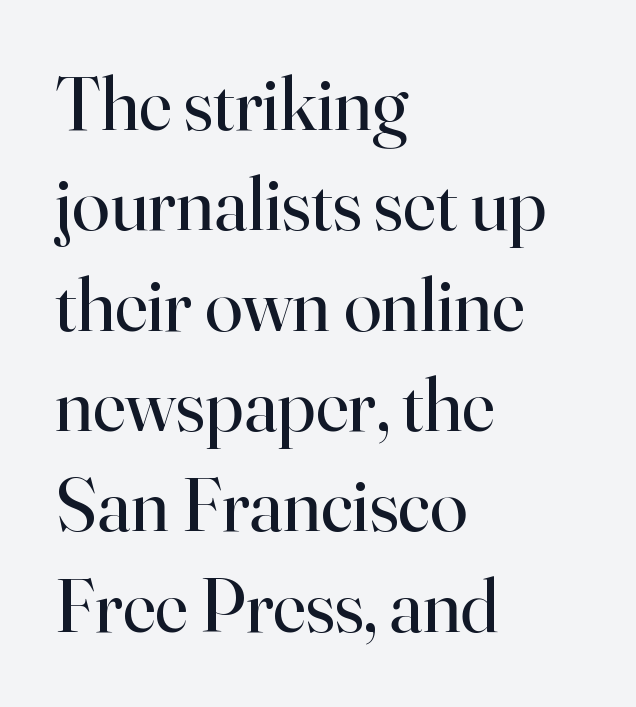
Q: Is the text bold? A: No.
Q: Is the text italic (slanted)? A: No, it is upright.
Q: Is the typeface a serif or a sans-serif typeface? A: Serif.
Q: Is the text underlined? A: No.
Q: How is the paragraph aligned? A: Left-aligned.
Q: Is the spacing between letters normal or unusually wide? A: Normal.
Q: Is the spacing between lines tight, normal or loose? A: Normal.
Q: Width (condensed, normal, or wide)? A: Normal.
Q: Stroke contrast? A: High.
Q: x-height? A: Small.
Q: Monospaced? A: No.
